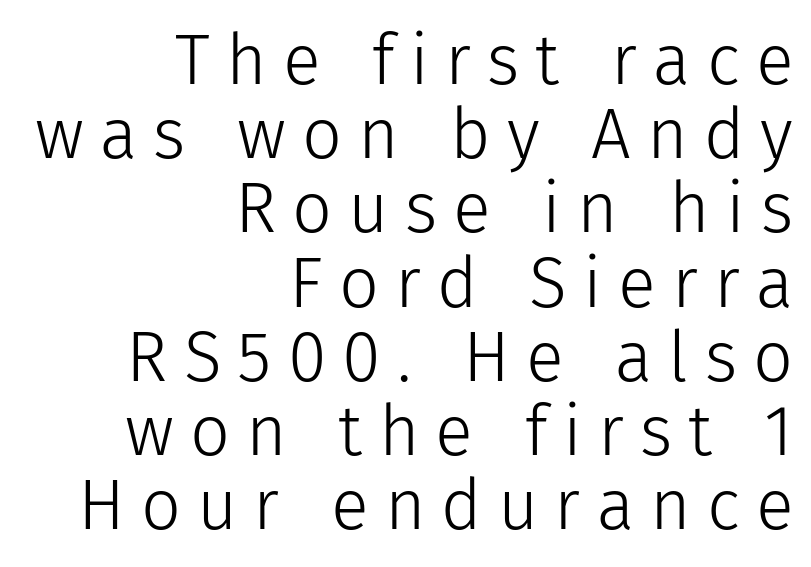
{"serif": "no", "italic": "no", "bold": "no", "weight": "light", "width": "normal", "stroke_contrast": "low", "x_height": "medium", "monospaced": "no", "underline": "no", "align": "right", "line_spacing": "tight", "line_spacing_ratio": 1.06, "letter_spacing": "wide", "letter_spacing_em": 0.23, "glyph_px": 70}
